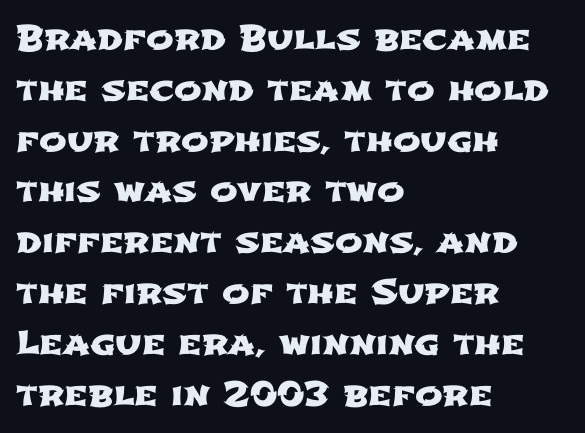
The image shows 33 px wide sans-serif type; set left-aligned, normal line spacing (1.54x), normal letter spacing, not underlined; low stroke contrast and a medium x-height.
